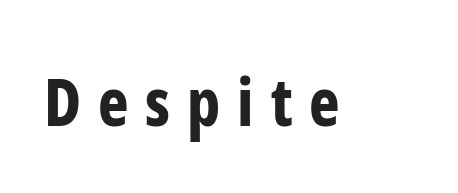
{"serif": "no", "italic": "no", "bold": "yes", "weight": "bold", "width": "condensed", "stroke_contrast": "low", "x_height": "medium", "monospaced": "no", "underline": "no", "letter_spacing": "wide", "letter_spacing_em": 0.26, "glyph_px": 65}
